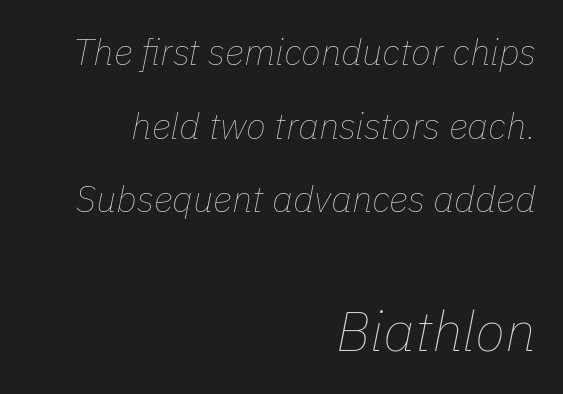
The image shows 56 px thin type, italic (leaning right); set right-aligned, loose line spacing (1.99x), normal letter spacing, not underlined; the second (bottom) block is 1.51x larger; low stroke contrast and a medium x-height.
